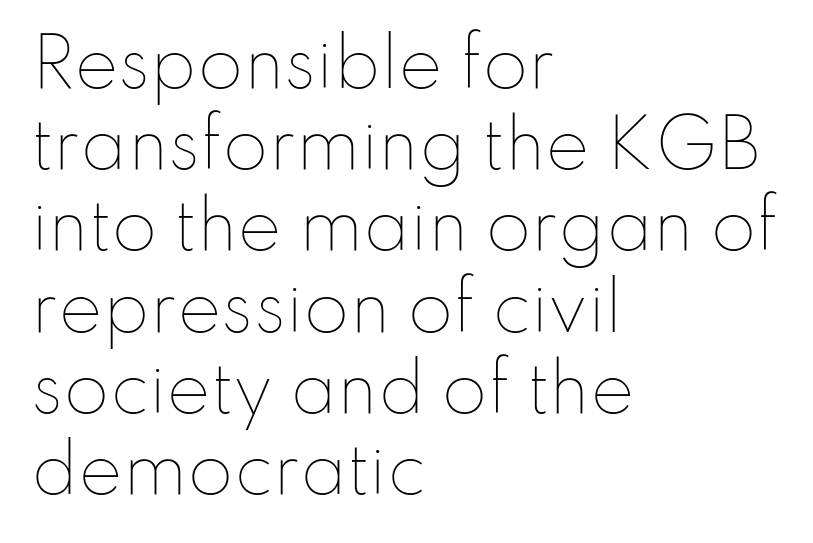
{"italic": "no", "bold": "no", "weight": "thin", "width": "normal", "stroke_contrast": "low", "x_height": "small", "monospaced": "no", "underline": "no", "align": "left", "line_spacing_ratio": 1.23, "letter_spacing": "normal", "letter_spacing_em": 0.0, "glyph_px": 66}
